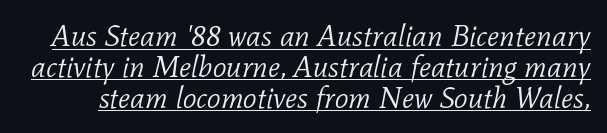
{"serif": "yes", "italic": "yes", "lean": "right", "slant_degrees": 11, "bold": "no", "weight": "light", "width": "normal", "stroke_contrast": "low", "x_height": "medium", "monospaced": "no", "underline": "yes", "line_spacing": "tight", "line_spacing_ratio": 1.03, "letter_spacing": "normal", "letter_spacing_em": 0.0, "glyph_px": 30}
